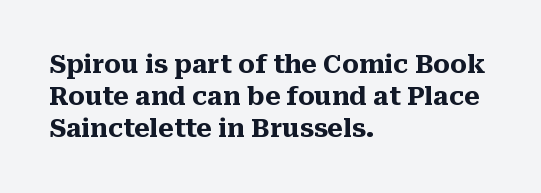
The typesetter chose a ragged-right arrangement here. The line texture is even and compact thanks to regular tracking. Summary of weight: heavy, a full bold. Vertically, the passage feels balanced, rows spaced as you'd expect. In terms of posture, this sample is upright.
